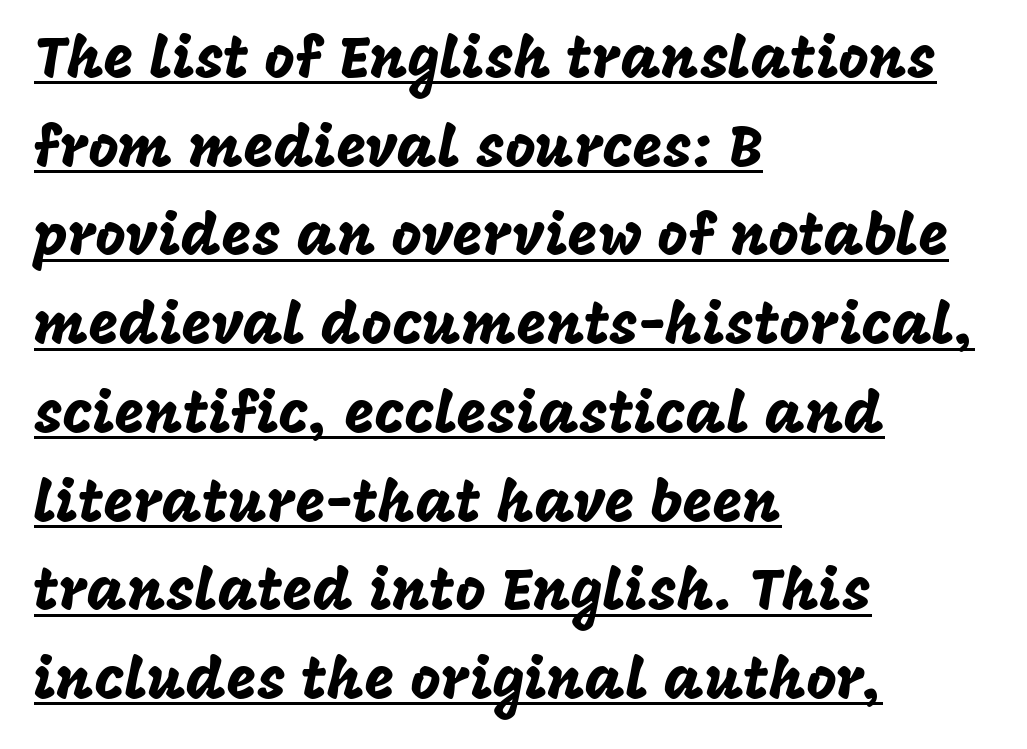
The image shows 58 px sans-serif type; set left-aligned, normal line spacing (1.53x), normal letter spacing, underlined; low stroke contrast and a large x-height.
